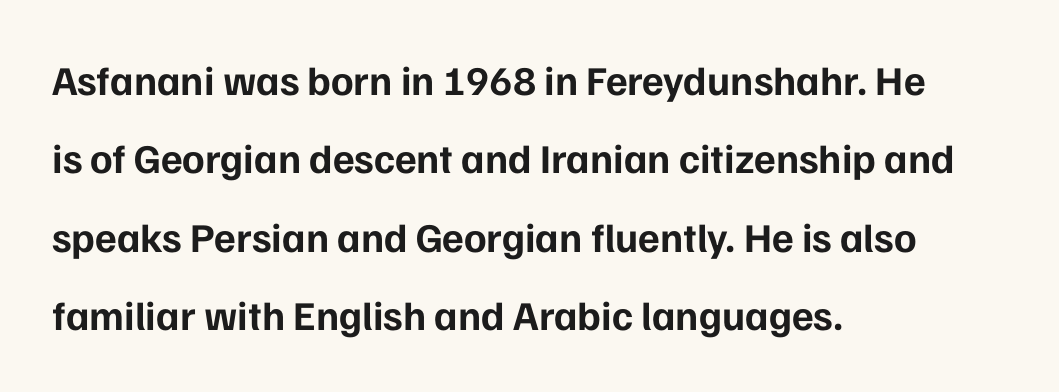
As a designer I'd log this as weight 700, bold. These lines stack with their left ends in a neat column. These lines are rendered in a variable-pitch font. The lettering holds an erect, upright posture throughout.
